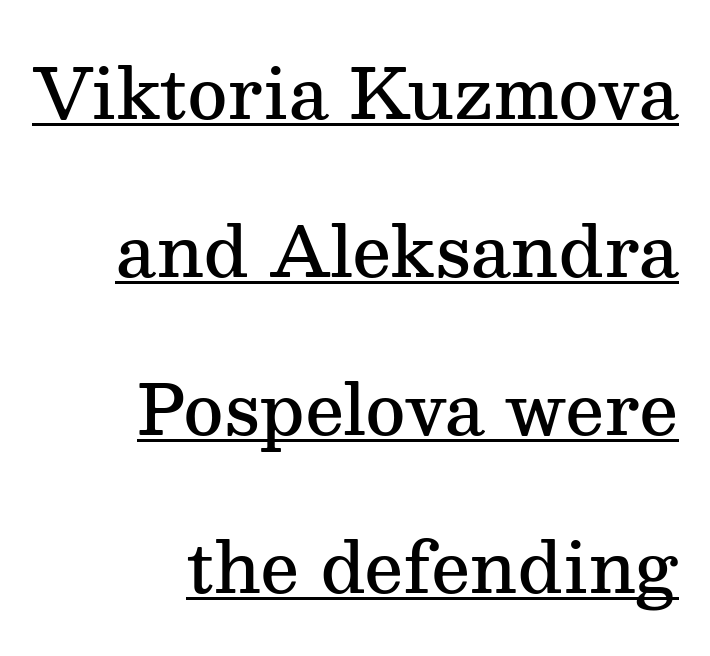
{"serif": "yes", "italic": "no", "bold": "semi", "weight": "semibold", "width": "normal", "stroke_contrast": "medium", "x_height": "medium", "monospaced": "no", "underline": "yes", "align": "right", "line_spacing": "loose", "line_spacing_ratio": 2.29, "letter_spacing": "normal", "letter_spacing_em": 0.0, "glyph_px": 69}
